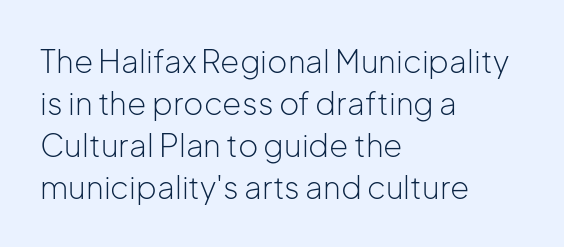
A typesetter would label this face a sans. A typesetter would call this zero additional tracking. The rendering uses natural spacing where letterforms have individual widths. These glyphs show unthickened strokes, regular width or finer. The leading is moderate, giving the passage an even texture.
